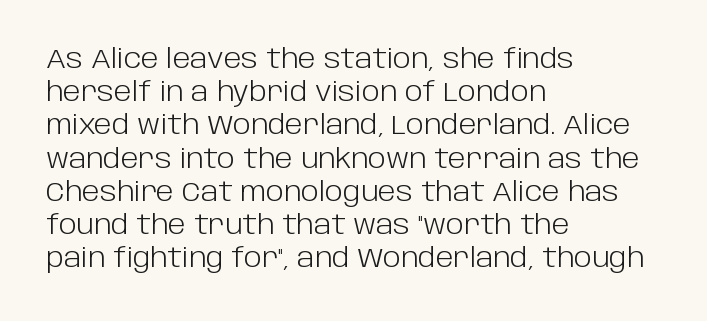
The image shows 27 px text type, upright; set left-aligned, line spacing 1.23x, normal letter spacing, not underlined.
